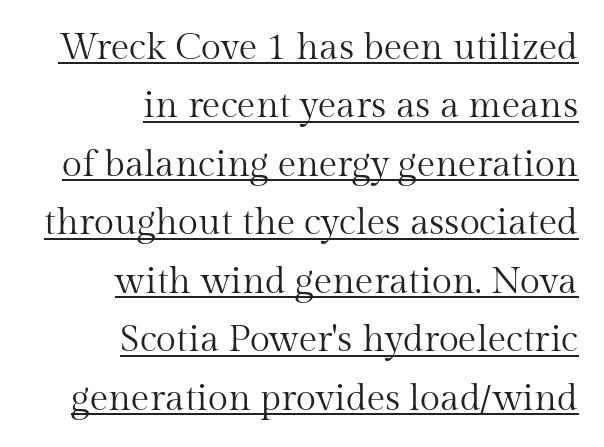
Heft: none added — not bold. The typography opts for an upright posture over an oblique one. The face used here is seriffed, in the tradition of book romans. Students, note that the glyphs here touch the page at normal intervals. Varying glyph widths throughout — classic text-font behaviour.
